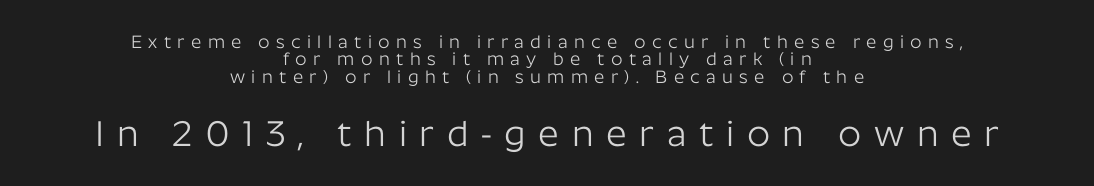
{"serif": "no", "italic": "no", "bold": "no", "weight": "light", "width": "normal", "stroke_contrast": "low", "x_height": "medium", "monospaced": "no", "underline": "no", "align": "center", "line_spacing": "tight", "line_spacing_ratio": 0.97, "letter_spacing": "wide", "letter_spacing_em": 0.35, "larger_block": "second", "size_ratio": 2.0, "glyph_px": 36}
